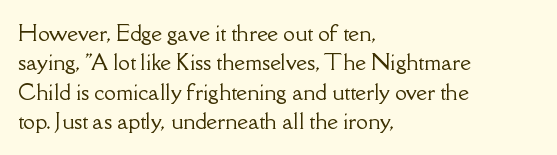
The image shows 21 px text type, upright; set left-aligned, normal line spacing (1.4x), normal letter spacing, not underlined.
